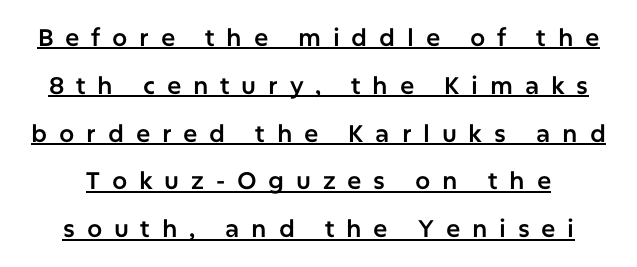
The image shows 24 px text type, upright; set loose line spacing (1.99x), unusually wide letter spacing (+0.49 em), underlined.
